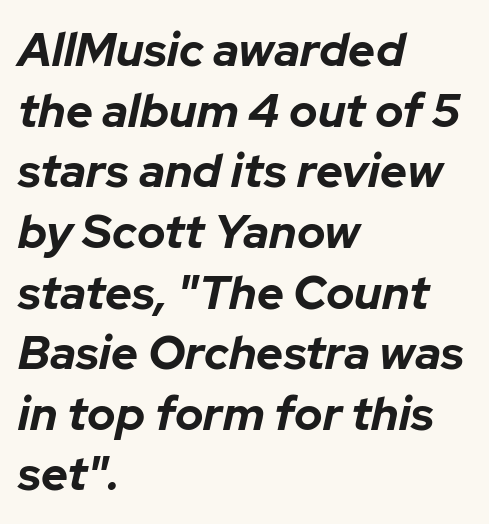
{"italic": "yes", "lean": "right", "slant_degrees": 12, "bold": "yes", "weight": "bold", "width": "normal", "stroke_contrast": "low", "x_height": "medium", "monospaced": "no", "underline": "no", "align": "left", "line_spacing": "normal", "line_spacing_ratio": 1.29, "letter_spacing": "normal", "letter_spacing_em": 0.0, "glyph_px": 47}
